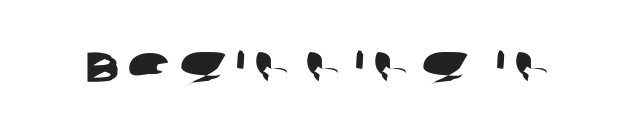
The image shows 53 px wide sans-serif type; set not underlined; low stroke contrast and a large x-height.
